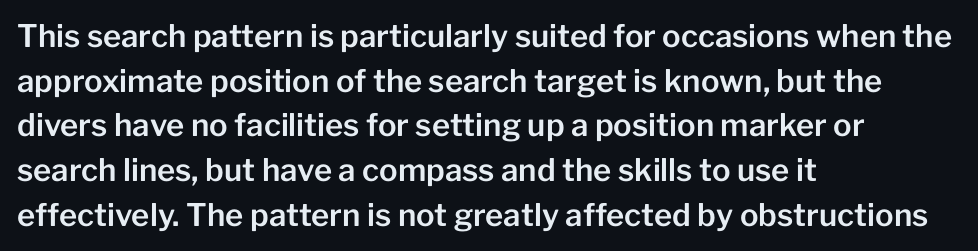
Each word holds together tightly as a unit, with standard inter-letter gaps. The face used here is proportionally spaced, like ordinary book or web type. The typesetter chose a ragged-right arrangement here. The designer left line spacing at the default. Type without underlining.
